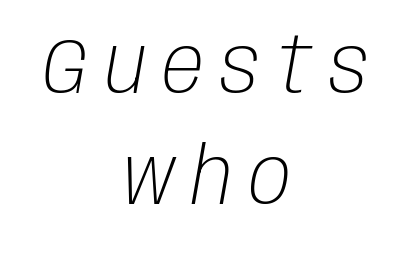
The image shows 78 px light, condensed type, italic (leaning right); set centered, normal line spacing (1.42x), unusually wide letter spacing (+0.21 em), not underlined; low stroke contrast and a large x-height.
